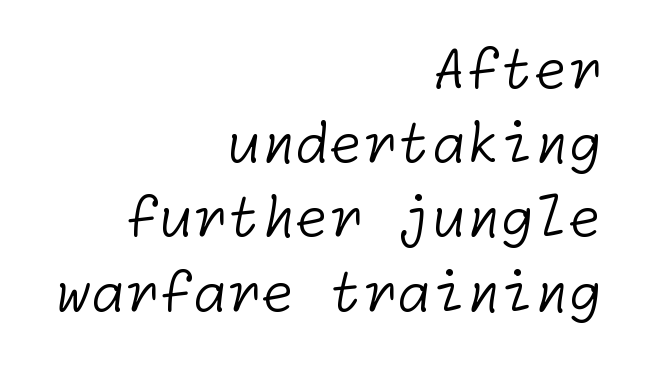
To sum up the face: it is a sans, with no serifs. This block has exactly the height ordinary leading produces. Is this a heavy cut? Hardly; it is regular or lighter. A bare baseline throughout the passage. You could call the tracking neutral — neither tight nor loose. Each line ends at the same right margin while the left side varies.
